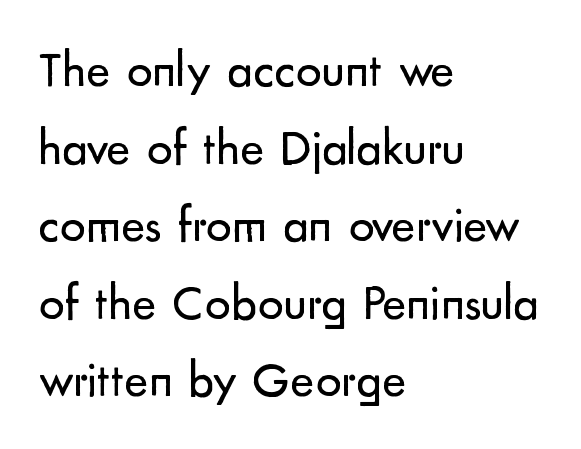
{"serif": "no", "italic": "no", "bold": "no", "weight": "regular", "width": "normal", "stroke_contrast": "low", "x_height": "small", "monospaced": "no", "underline": "no", "align": "left", "line_spacing": "normal", "line_spacing_ratio": 1.52, "letter_spacing": "normal", "letter_spacing_em": 0.0, "glyph_px": 51}
